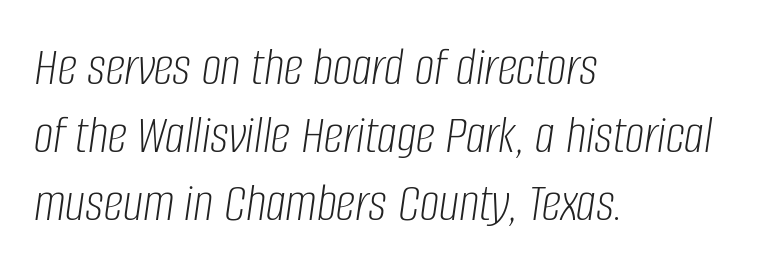
The image shows 55 px light, condensed type, italic (leaning right); set left-aligned, line spacing 1.24x, normal letter spacing, not underlined; low stroke contrast and a large x-height.
